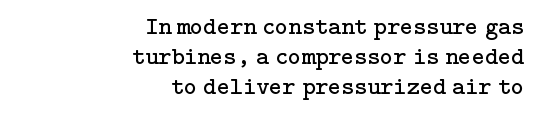
Q: Is the text bold? A: No.
Q: Is the text italic (slanted)? A: No, it is upright.
Q: Is the text underlined? A: No.
Q: How is the paragraph aligned? A: Right-aligned.
Q: Is the spacing between letters normal or unusually wide? A: Normal.
